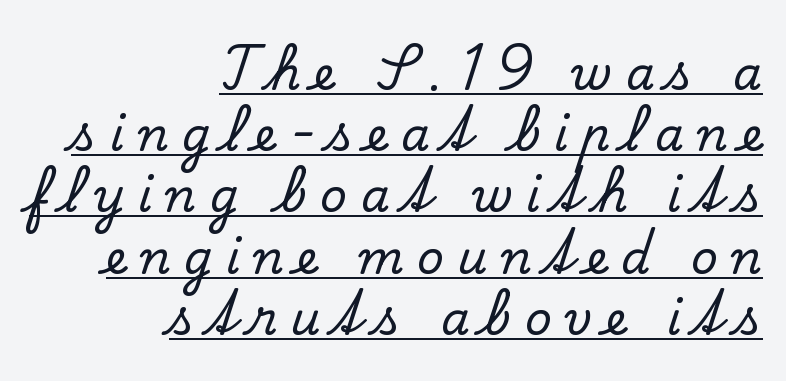
Every word sits above its own underline. This rendering uses right alignment, leaving the left contour irregular. Each letter keeps its own natural width here, so spacing adapts to shape. How would I describe the line gaps? Plain and ordinary.
